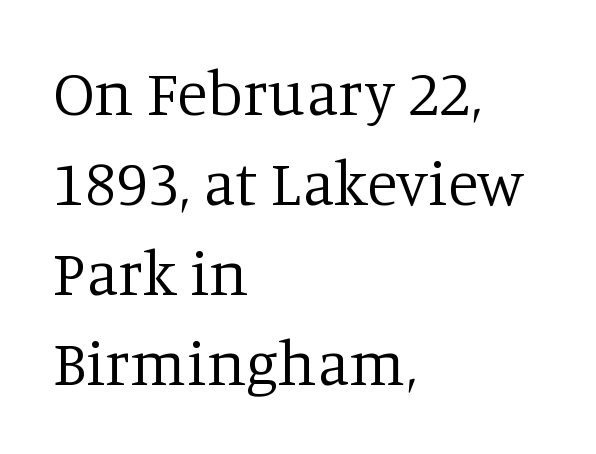
Q: Is the text bold? A: No.
Q: Is the text italic (slanted)? A: No, it is upright.
Q: Is the typeface a serif or a sans-serif typeface? A: Serif.
Q: Is the text underlined? A: No.
Q: How is the paragraph aligned? A: Left-aligned.
Q: Is the spacing between letters normal or unusually wide? A: Normal.
Q: Is the spacing between lines tight, normal or loose? A: Normal.
Q: Width (condensed, normal, or wide)? A: Normal.
Q: Stroke contrast? A: Low.
Q: x-height? A: Large.
Q: Monospaced? A: No.
